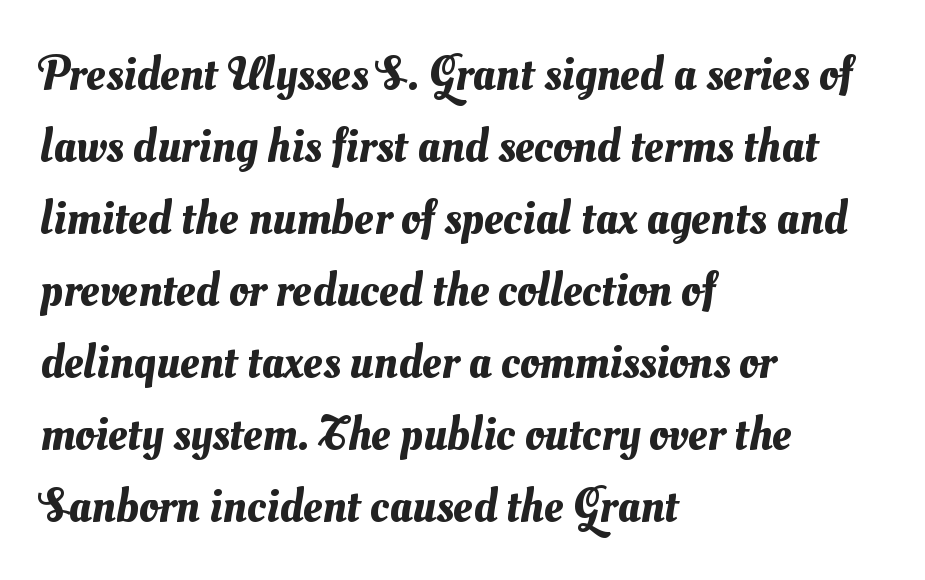
Each new line begins a customary step beneath the previous one. Does extra space separate the letters? No, they use regular spacing. Alignment: flush left. Descenders hang freely into open space. The passage shown is typed in a proportional face where columns would drift.
